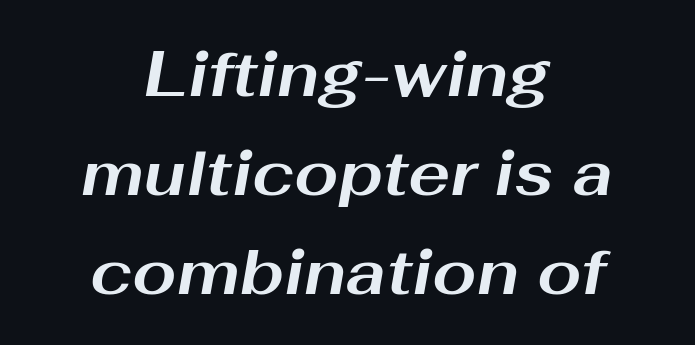
Leading matches the norm, producing a regular column. The axis of the letterforms is tilted away from vertical. Any mark beneath the type? The region is blank. Typographic density is high because the face is bold.
